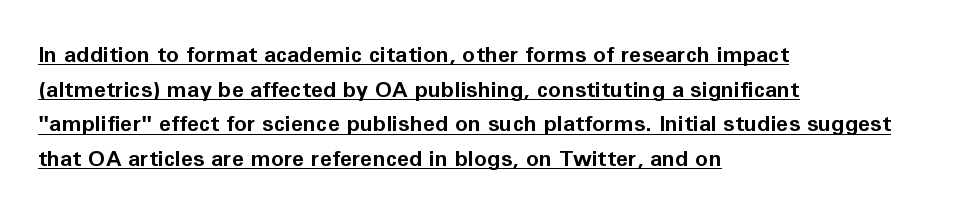
The image shows 22 px bold type, upright; set left-aligned, normal line spacing (1.57x), normal letter spacing, underlined.
